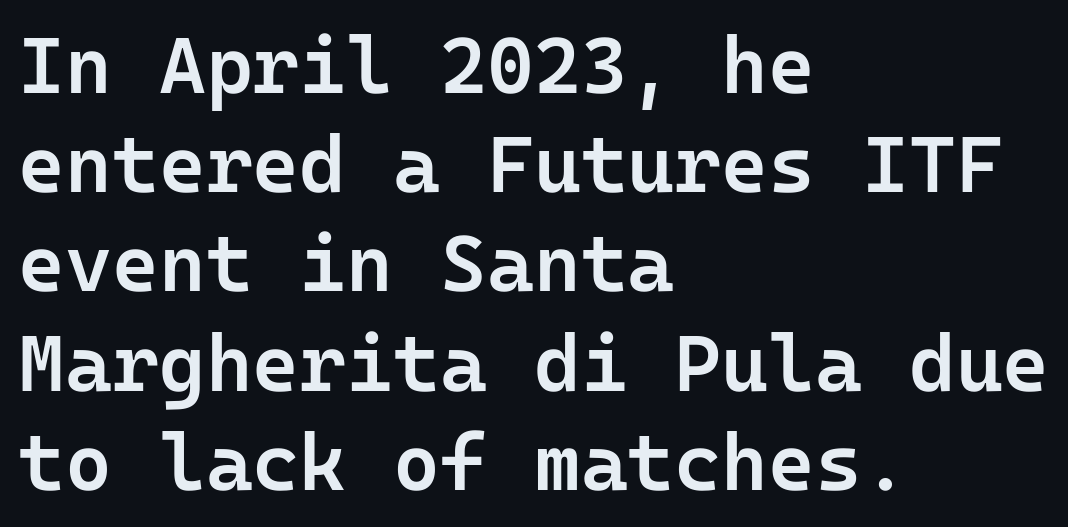
{"serif": "no", "italic": "no", "bold": "semi", "weight": "semibold", "width": "normal", "stroke_contrast": "low", "x_height": "medium", "underline": "no", "align": "left", "line_spacing_ratio": 1.24, "letter_spacing": "normal", "letter_spacing_em": 0.0, "glyph_px": 80}
